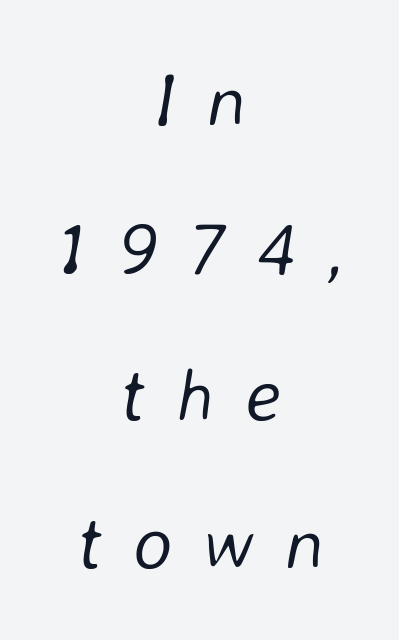
The image shows 75 px light type, italic (leaning right); set centered, loose line spacing (1.97x), unusually wide letter spacing (+0.4 em), not underlined; low stroke contrast and a medium x-height.
